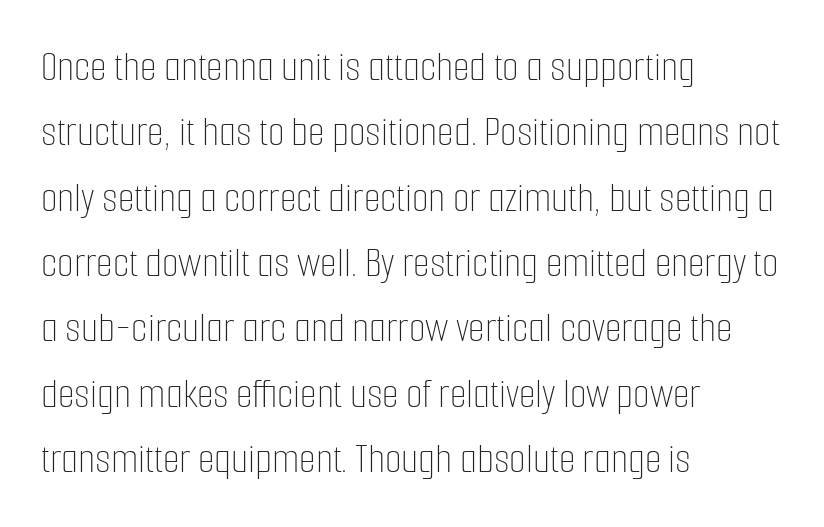
The image shows 43 px thin, condensed type, upright; set left-aligned, normal line spacing (1.52x), normal letter spacing, not underlined; low stroke contrast and a medium x-height.
